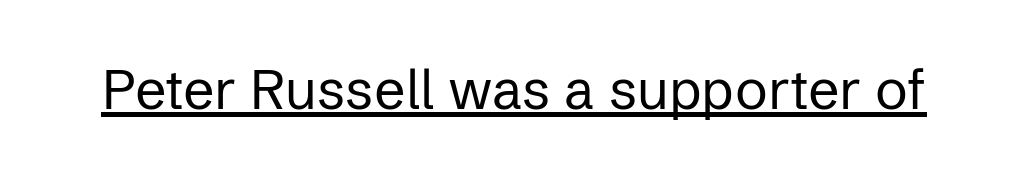
The image shows 55 px regular-weight sans-serif type, upright; set normal letter spacing, underlined; low stroke contrast and a medium x-height.
